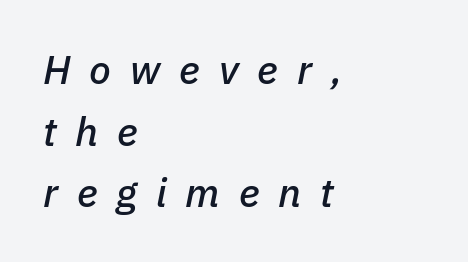
Q: Is the text italic (slanted)? A: Yes, it leans right by about 11 degrees.
Q: Is the text underlined? A: No.
Q: How is the paragraph aligned? A: Left-aligned.
Q: Is the spacing between letters normal or unusually wide? A: Unusually wide.
Q: Is the spacing between lines tight, normal or loose? A: Normal.
Q: Width (condensed, normal, or wide)? A: Normal.
Q: Stroke contrast? A: Low.
Q: x-height? A: Medium.
Q: Monospaced? A: No.
